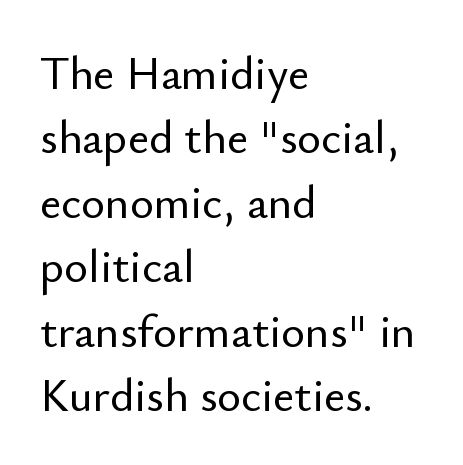
Q: Is the text italic (slanted)? A: No, it is upright.
Q: Is the typeface a serif or a sans-serif typeface? A: Sans-serif.
Q: Is the text underlined? A: No.
Q: How is the paragraph aligned? A: Left-aligned.
Q: Is the spacing between letters normal or unusually wide? A: Normal.
Q: Is the spacing between lines tight, normal or loose? A: Normal.
Q: Width (condensed, normal, or wide)? A: Normal.
Q: Stroke contrast? A: Low.
Q: x-height? A: Small.
Q: Monospaced? A: No.
